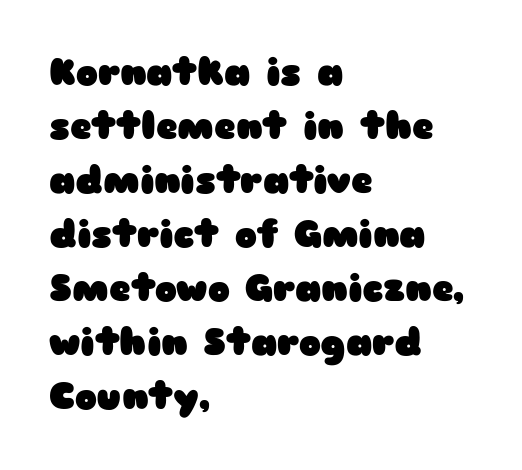
{"serif": "no", "italic": "no", "bold": "yes", "weight": "heavy", "width": "wide", "stroke_contrast": "low", "x_height": "medium", "monospaced": "no", "underline": "no", "align": "left", "line_spacing": "normal", "line_spacing_ratio": 1.46, "letter_spacing": "normal", "letter_spacing_em": 0.0, "glyph_px": 37}
